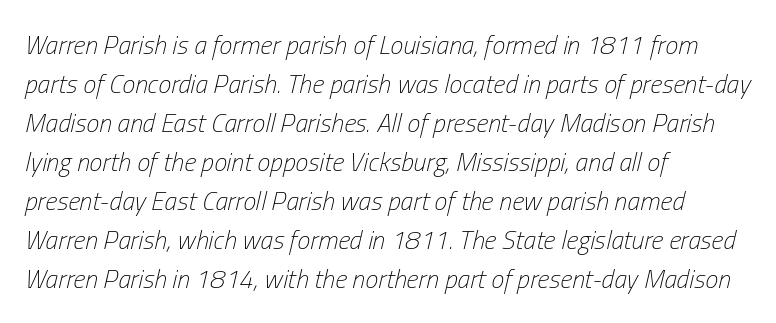
An italicized treatment has been applied to the whole sample. Nothing unusual about the tracking: characters are spaced as the font intends. The zone under the glyphs is completely vacant. Leading matches the norm, producing a regular column. In CSS terms this would be text-align: left.
